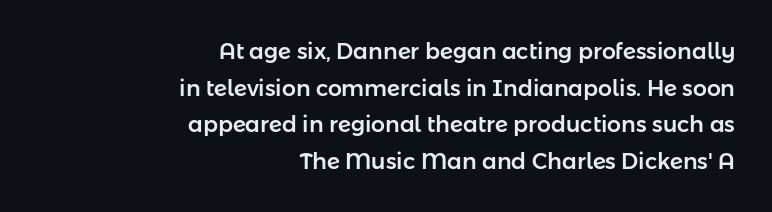
Q: Is the text italic (slanted)? A: No, it is upright.
Q: Is the text underlined? A: No.
Q: How is the paragraph aligned? A: Right-aligned.
Q: Is the spacing between letters normal or unusually wide? A: Normal.
Q: Is the spacing between lines tight, normal or loose? A: Normal.
